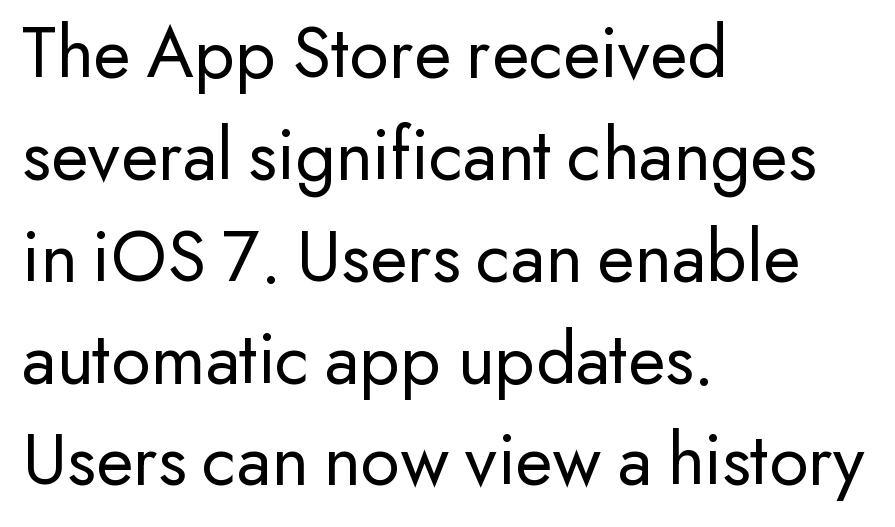
{"serif": "no", "italic": "no", "bold": "no", "weight": "regular", "width": "normal", "stroke_contrast": "low", "x_height": "small", "monospaced": "no", "underline": "no", "align": "left", "line_spacing": "normal", "line_spacing_ratio": 1.34, "letter_spacing": "normal", "letter_spacing_em": 0.0, "glyph_px": 76}
